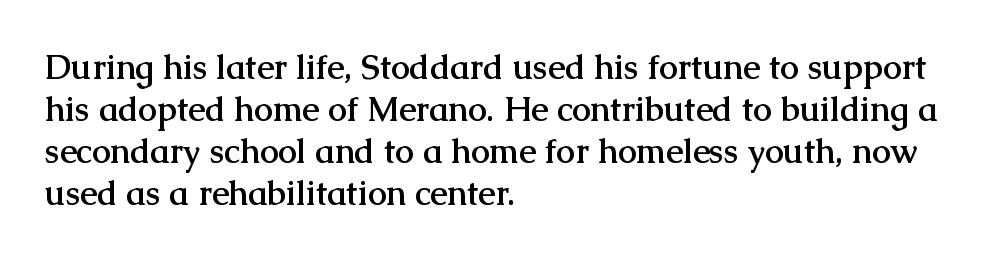
{"serif": "yes", "italic": "no", "bold": "yes", "weight": "semibold", "width": "normal", "stroke_contrast": "medium", "x_height": "medium", "monospaced": "no", "underline": "no", "align": "left", "line_spacing_ratio": 1.24, "letter_spacing": "normal", "letter_spacing_em": 0.0, "glyph_px": 34}
